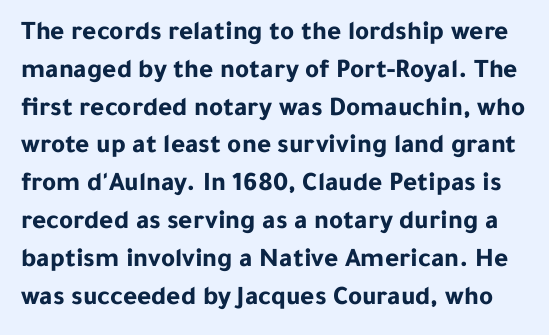
The lines sit at an ordinary, default distance from one another. Standard letterfit; no display-style spreading of the glyphs. Strokes here are thick enough to call this a true bold. The words here are not underlined.
